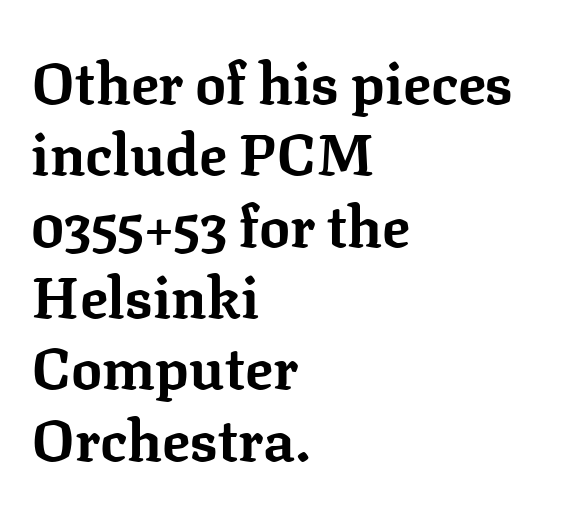
Q: Is the text bold? A: Yes.
Q: Is the text italic (slanted)? A: No, it is upright.
Q: Is the typeface a serif or a sans-serif typeface? A: Serif.
Q: Is the text underlined? A: No.
Q: How is the paragraph aligned? A: Left-aligned.
Q: Is the spacing between letters normal or unusually wide? A: Normal.
Q: Width (condensed, normal, or wide)? A: Normal.
Q: Stroke contrast? A: Low.
Q: x-height? A: Medium.
Q: Monospaced? A: No.
